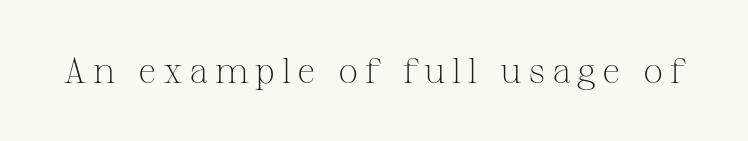
The image shows 36 px light serif type, upright; set not underlined; medium stroke contrast and a medium x-height.
